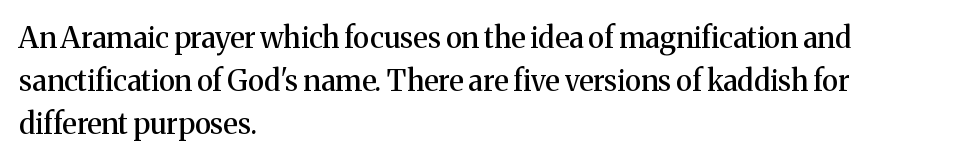
{"serif": "yes", "italic": "no", "width": "normal", "stroke_contrast": "medium", "x_height": "medium", "monospaced": "no", "underline": "no", "align": "left", "line_spacing": "normal", "line_spacing_ratio": 1.48, "letter_spacing": "normal", "letter_spacing_em": 0.0, "glyph_px": 29}
